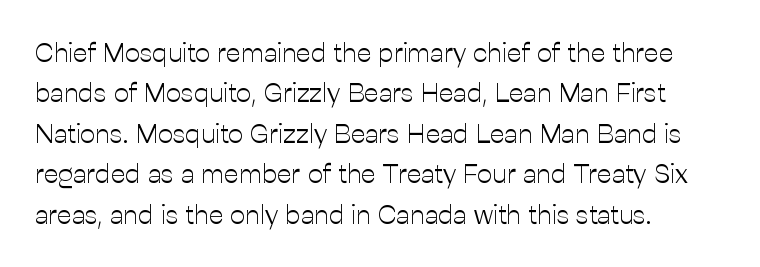
The passage shown stacks its lines at a standard gap. Students, note that the glyphs here touch the page at normal intervals. This reads as an unemphasized weight, regular at the heaviest. Typeset ragged right — the left edge is the straight one. No italicization has been applied; the sample stays upright.
